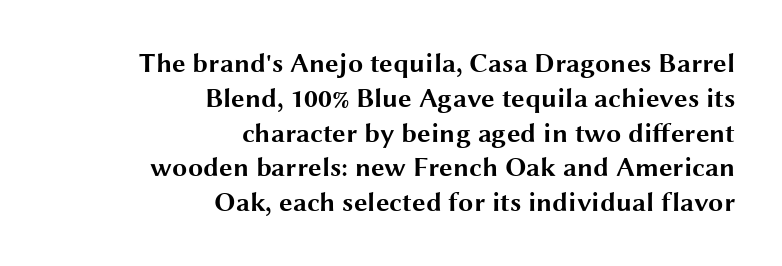
{"italic": "no", "bold": "yes", "underline": "no", "align": "right", "line_spacing": "normal", "line_spacing_ratio": 1.29, "letter_spacing": "normal", "letter_spacing_em": 0.0, "glyph_px": 27}
